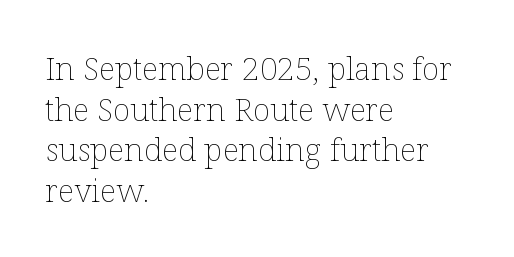
Designer's note — italics off, roman on. Weight class: somewhere from thin through regular. The zone under the glyphs is completely vacant. Observe the ordinary spacing: letters are neighbours, not strangers. The passage shown stacks its lines at a standard gap.
